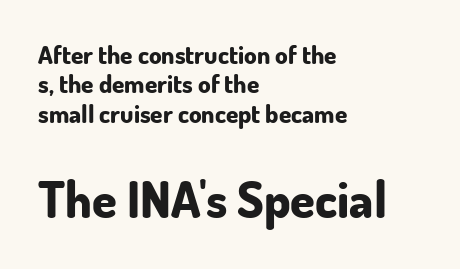
The face used here has the dense, thick strokes of a bold. Notice how the stems are strictly vertical — no italics here. The type family on display is of the sans-serif kind. Is this a fixed-width face? No — the glyphs have proportional, varying widths. The strip under each line holds only bare page. The composition opens small and finishes big.
